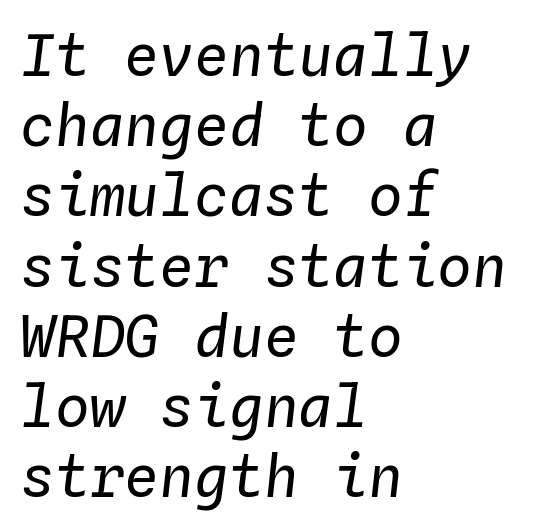
{"italic": "yes", "lean": "right", "slant_degrees": 4, "bold": "no", "weight": "regular", "width": "normal", "stroke_contrast": "low", "x_height": "medium", "monospaced": "yes", "underline": "no", "align": "left", "line_spacing_ratio": 1.21, "letter_spacing": "normal", "letter_spacing_em": 0.0, "glyph_px": 58}
